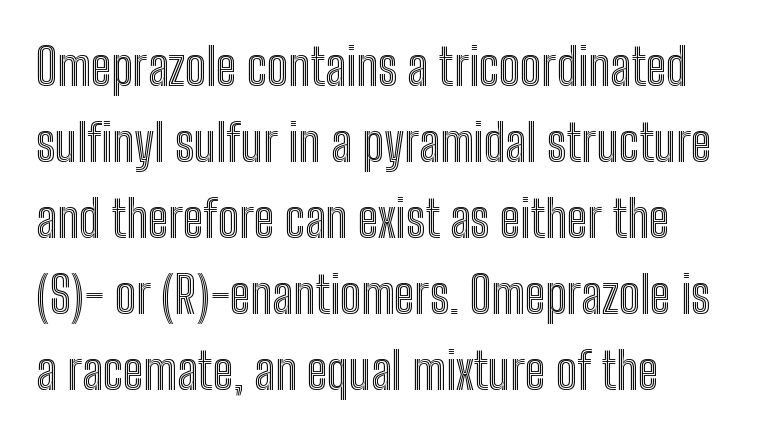
The image shows 50 px condensed type, upright; set left-aligned, normal line spacing (1.52x), normal letter spacing, not underlined; a medium x-height.
